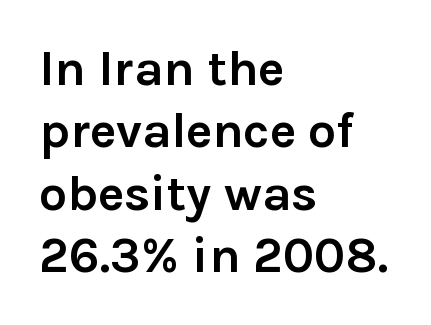
Q: Is the text bold? A: Yes.
Q: Is the text italic (slanted)? A: No, it is upright.
Q: Is the typeface a serif or a sans-serif typeface? A: Sans-serif.
Q: Is the text underlined? A: No.
Q: How is the paragraph aligned? A: Left-aligned.
Q: Is the spacing between letters normal or unusually wide? A: Normal.
Q: Is the spacing between lines tight, normal or loose? A: Normal.
Q: Width (condensed, normal, or wide)? A: Normal.
Q: x-height? A: Medium.
Q: Monospaced? A: No.
